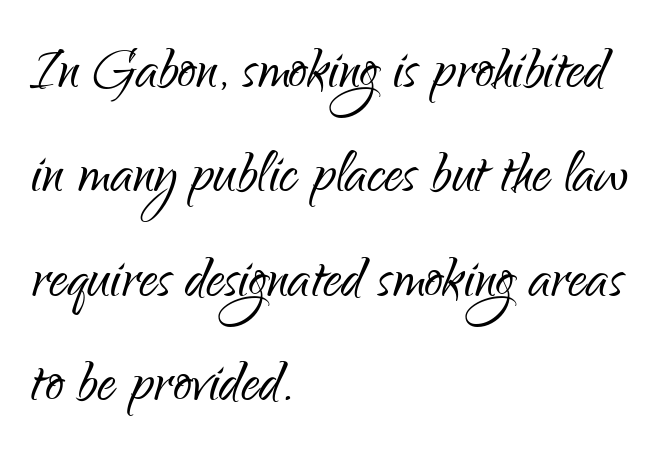
The image shows 73 px light, condensed sans-serif type; set left-aligned, normal line spacing (1.43x), normal letter spacing, not underlined; low stroke contrast and a small x-height.
